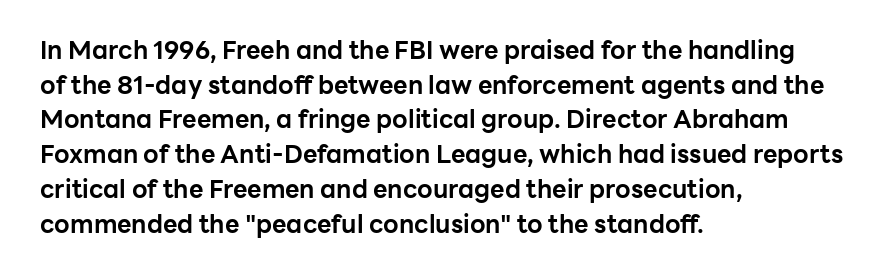
The type sits square on the baseline with zero lean. Summary of weight: heavy, a full bold. Rule under the text: the space is simply empty. Is the letter spacing exaggerated? No — it looks like the ordinary default.
